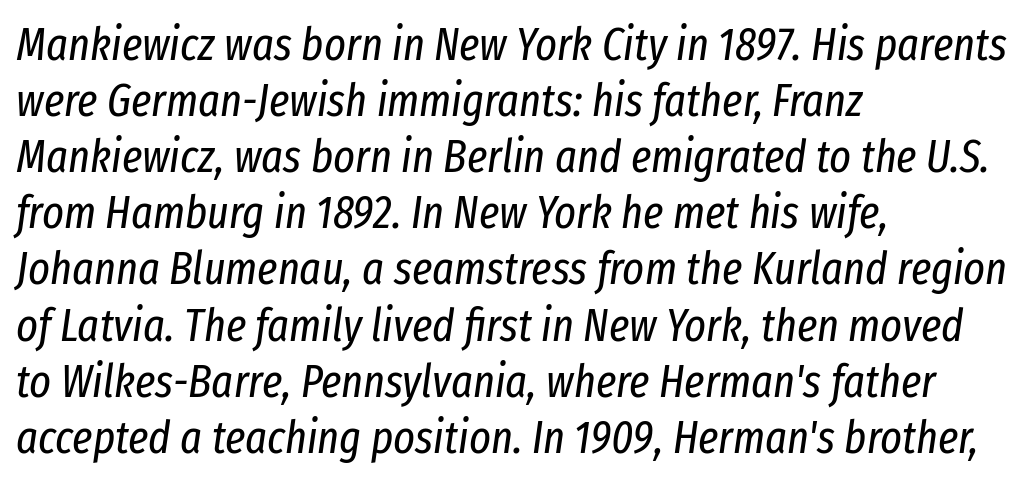
Q: Is the text bold? A: No.
Q: Is the text italic (slanted)? A: Yes, it leans right by about 8 degrees.
Q: Is the text underlined? A: No.
Q: How is the paragraph aligned? A: Left-aligned.
Q: Is the spacing between letters normal or unusually wide? A: Normal.
Q: Width (condensed, normal, or wide)? A: Condensed.
Q: Stroke contrast? A: Low.
Q: x-height? A: Medium.
Q: Monospaced? A: No.
